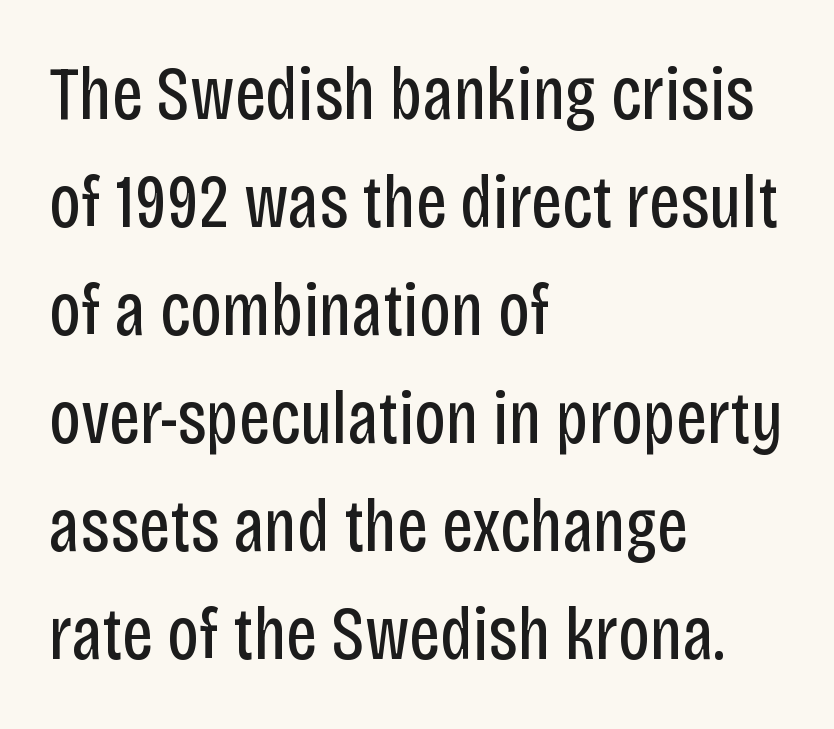
The image shows 75 px regular-weight, condensed sans-serif type, upright; set left-aligned, normal line spacing (1.44x), normal letter spacing, not underlined; low stroke contrast and a large x-height.
